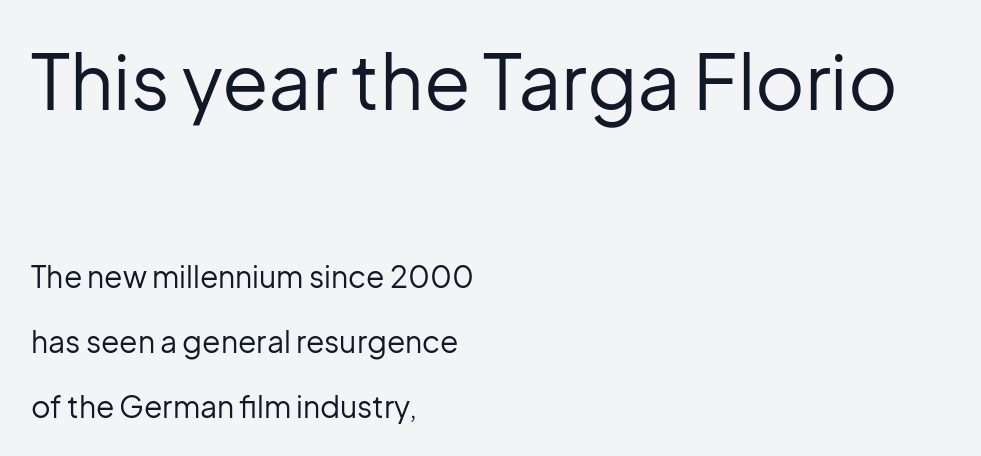
Q: Is the text bold? A: No.
Q: Is the text italic (slanted)? A: No, it is upright.
Q: Is the typeface a serif or a sans-serif typeface? A: Sans-serif.
Q: Is the text underlined? A: No.
Q: How is the paragraph aligned? A: Left-aligned.
Q: Is the spacing between letters normal or unusually wide? A: Normal.
Q: Is the spacing between lines tight, normal or loose? A: Loose.
Q: Which block of text is set in a larger size, the first (top) or the second (bottom)? A: The first (top) one.
Q: Width (condensed, normal, or wide)? A: Normal.
Q: Stroke contrast? A: Low.
Q: x-height? A: Medium.
Q: Monospaced? A: No.
